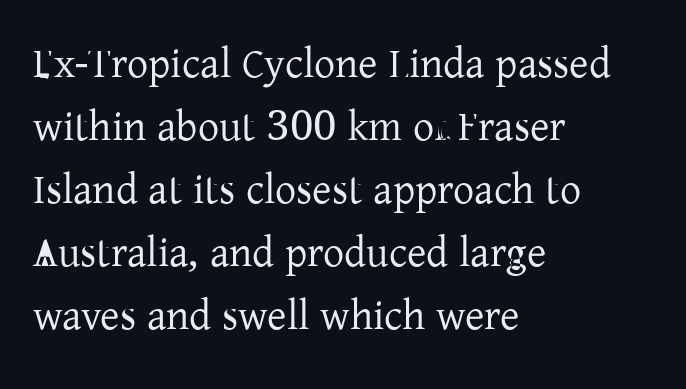
The image shows 42 px regular-weight serif type, upright; set left-aligned, normal line spacing (1.5x), normal letter spacing, not underlined; low stroke contrast and a medium x-height.
